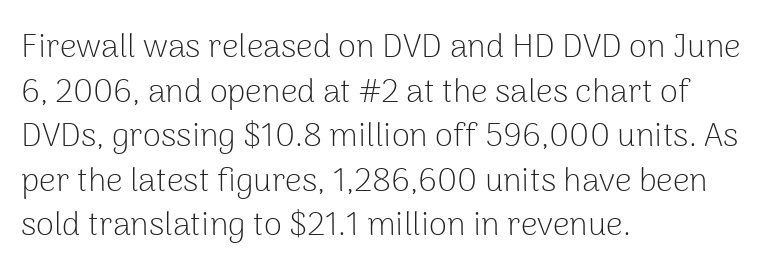
Q: Is the text bold? A: No.
Q: Is the text italic (slanted)? A: No, it is upright.
Q: Is the typeface a serif or a sans-serif typeface? A: Sans-serif.
Q: Is the text underlined? A: No.
Q: How is the paragraph aligned? A: Left-aligned.
Q: Is the spacing between letters normal or unusually wide? A: Normal.
Q: Is the spacing between lines tight, normal or loose? A: Normal.
Q: Width (condensed, normal, or wide)? A: Normal.
Q: Stroke contrast? A: Low.
Q: x-height? A: Medium.
Q: Monospaced? A: No.
